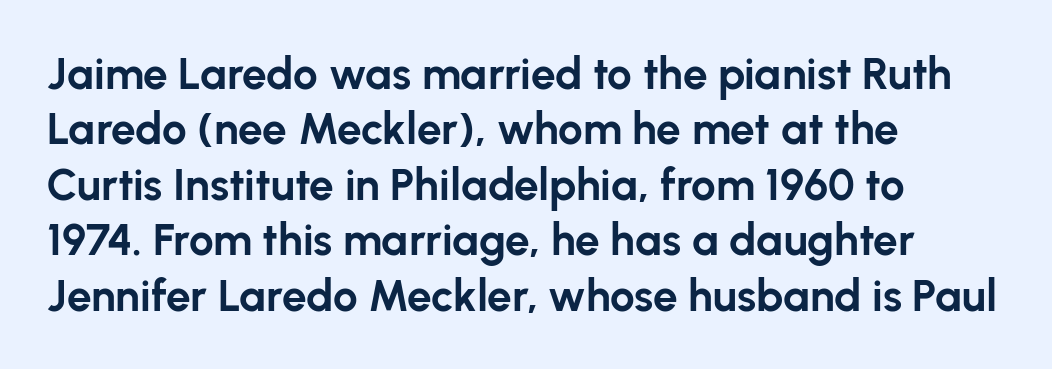
Rule under the text: the space is simply empty. Each glyph is drawn with heavy, bold strokes. Style check: upright. One-word summary of the alignment: left. The letters advance in unequal steps, a hallmark of proportional type.
